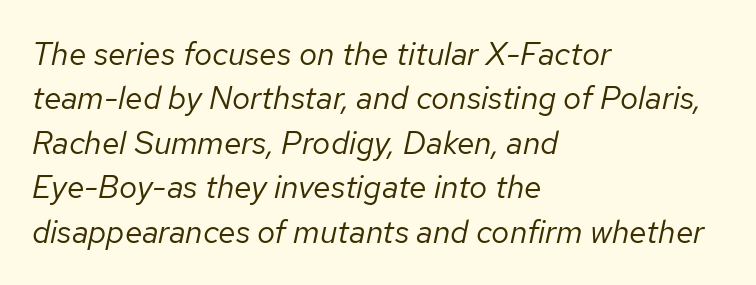
Q: Is the text bold? A: No.
Q: Is the text italic (slanted)? A: Yes, it leans right by about 12 degrees.
Q: Is the text underlined? A: No.
Q: How is the paragraph aligned? A: Left-aligned.
Q: Is the spacing between letters normal or unusually wide? A: Normal.
Q: Is the spacing between lines tight, normal or loose? A: Normal.
Q: Width (condensed, normal, or wide)? A: Normal.
Q: Stroke contrast? A: Low.
Q: x-height? A: Medium.
Q: Monospaced? A: No.
